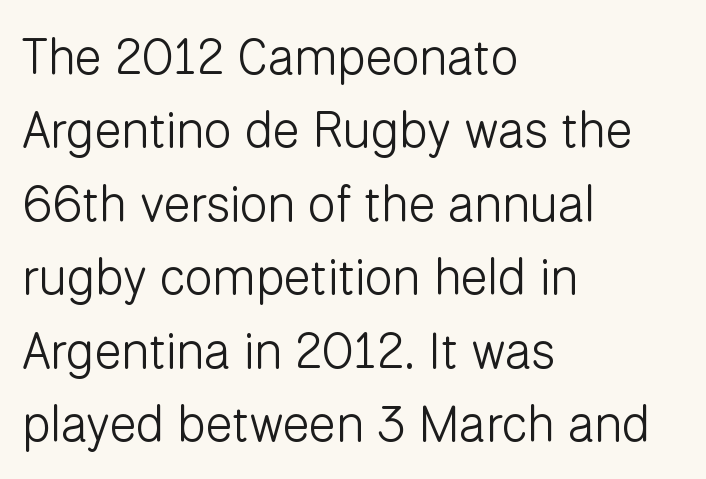
Serif or sans? Sans — the stroke terminals are bare. Letter spacing: default. You could not count columns in this text — the font is proportionally spaced. What's the leading like? Ordinary, nothing unusual.
